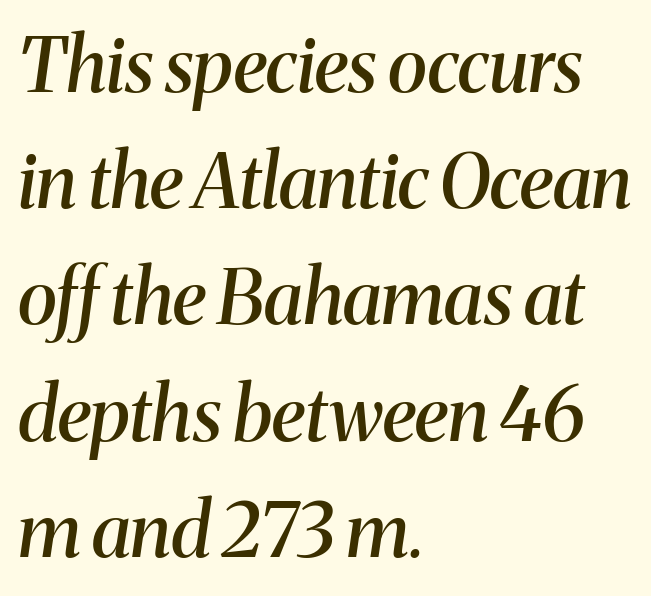
{"serif": "yes", "italic": "yes", "lean": "right", "slant_degrees": 8, "bold": "semi", "weight": "semibold", "width": "normal", "stroke_contrast": "medium", "x_height": "medium", "monospaced": "no", "underline": "no", "align": "left", "line_spacing": "normal", "line_spacing_ratio": 1.55, "letter_spacing": "normal", "letter_spacing_em": 0.0, "glyph_px": 75}
